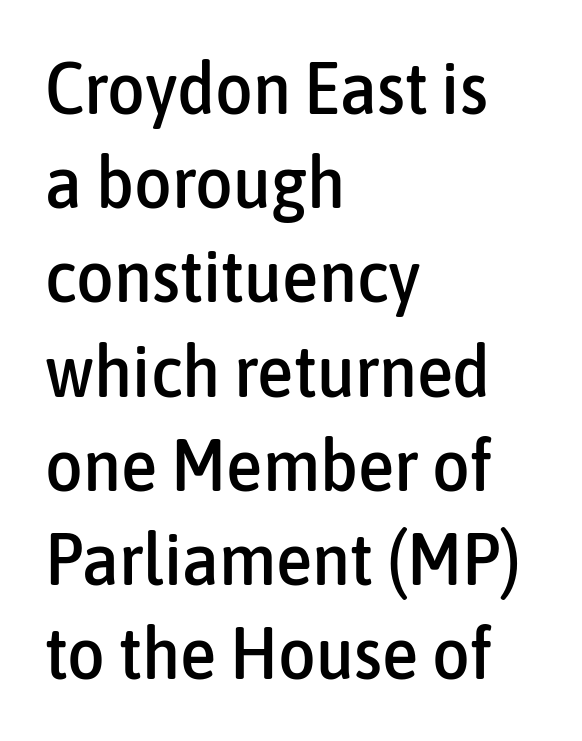
Q: Is the text italic (slanted)? A: No, it is upright.
Q: Is the typeface a serif or a sans-serif typeface? A: Sans-serif.
Q: Is the text underlined? A: No.
Q: How is the paragraph aligned? A: Left-aligned.
Q: Is the spacing between letters normal or unusually wide? A: Normal.
Q: Is the spacing between lines tight, normal or loose? A: Normal.
Q: Width (condensed, normal, or wide)? A: Condensed.
Q: Stroke contrast? A: Low.
Q: x-height? A: Medium.
Q: Monospaced? A: No.
